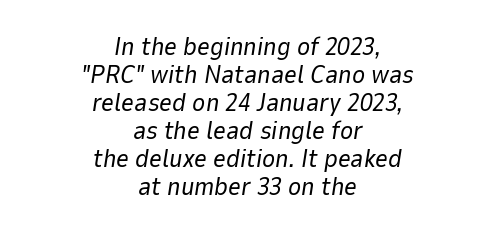
Q: Is the text bold? A: No.
Q: Is the text italic (slanted)? A: Yes, it leans right by about 9 degrees.
Q: Is the text underlined? A: No.
Q: How is the paragraph aligned? A: Centered.
Q: Is the spacing between letters normal or unusually wide? A: Normal.
Q: Is the spacing between lines tight, normal or loose? A: Tight.
